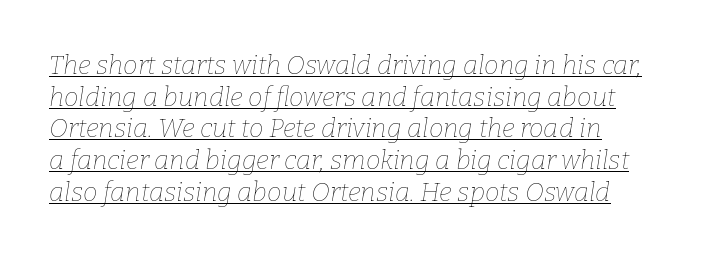
The image shows 26 px text type, italic (leaning right); set left-aligned, line spacing 1.22x, normal letter spacing, underlined.
